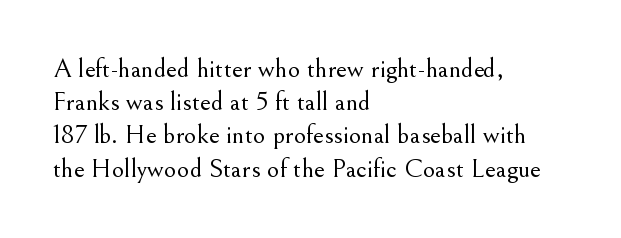
The image shows 27 px text type, upright; set left-aligned, line spacing 1.23x, normal letter spacing, not underlined.
